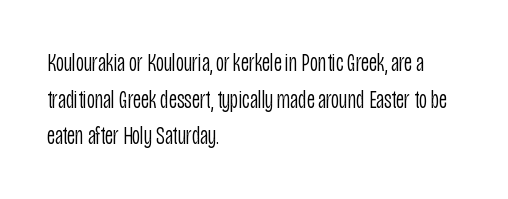
Q: Is the text bold? A: No.
Q: Is the text italic (slanted)? A: No, it is upright.
Q: Is the text underlined? A: No.
Q: How is the paragraph aligned? A: Left-aligned.
Q: Is the spacing between letters normal or unusually wide? A: Normal.
Q: Is the spacing between lines tight, normal or loose? A: Normal.
